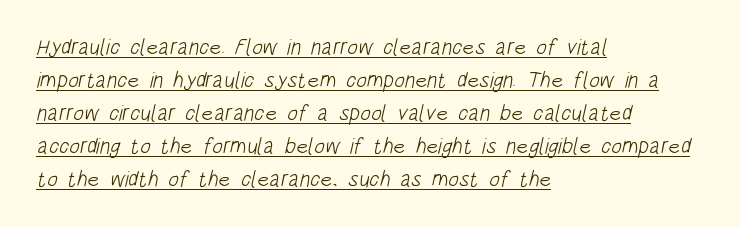
Q: Is the text bold? A: No.
Q: Is the text underlined? A: Yes.
Q: How is the paragraph aligned? A: Left-aligned.
Q: Is the spacing between letters normal or unusually wide? A: Normal.
Q: Is the spacing between lines tight, normal or loose? A: Normal.
